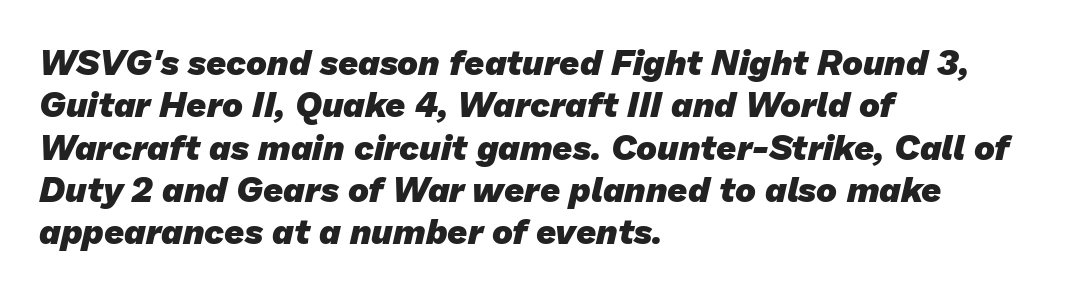
Q: Is the text bold? A: Yes.
Q: Is the typeface a serif or a sans-serif typeface? A: Sans-serif.
Q: Is the text underlined? A: No.
Q: How is the paragraph aligned? A: Left-aligned.
Q: Is the spacing between letters normal or unusually wide? A: Normal.
Q: Width (condensed, normal, or wide)? A: Normal.
Q: Stroke contrast? A: Low.
Q: x-height? A: Medium.
Q: Monospaced? A: No.
